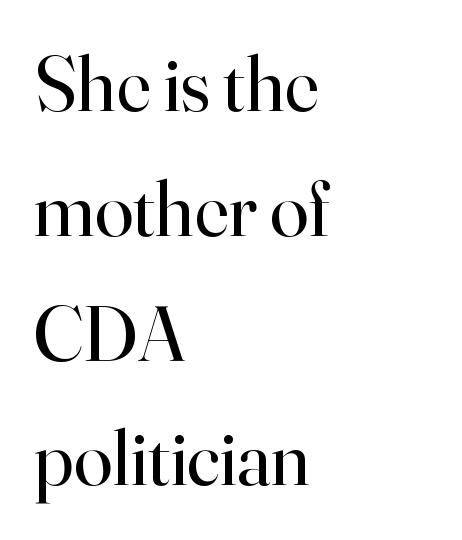
The image shows 78 px regular-weight serif type, upright; set left-aligned, normal line spacing (1.6x), normal letter spacing, not underlined; high stroke contrast and a small x-height.
